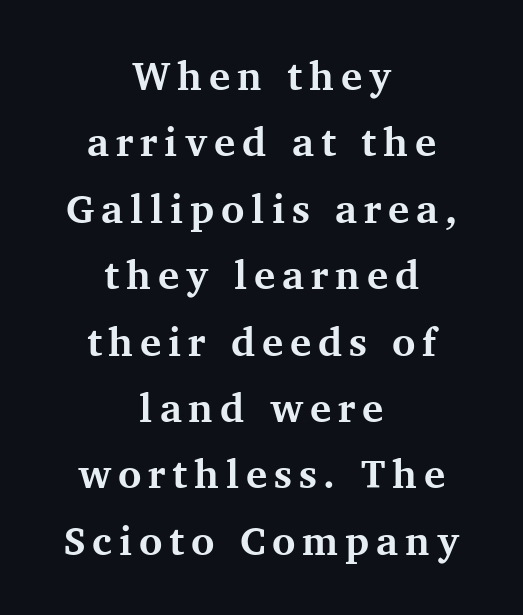
The face used here is proportionally spaced, like ordinary book or web type. Casual observation: everything's sitting right in the middle. Stroke terminals: seriffed. Quick note: interline space is typical. The gap between lines stays unmarked.
